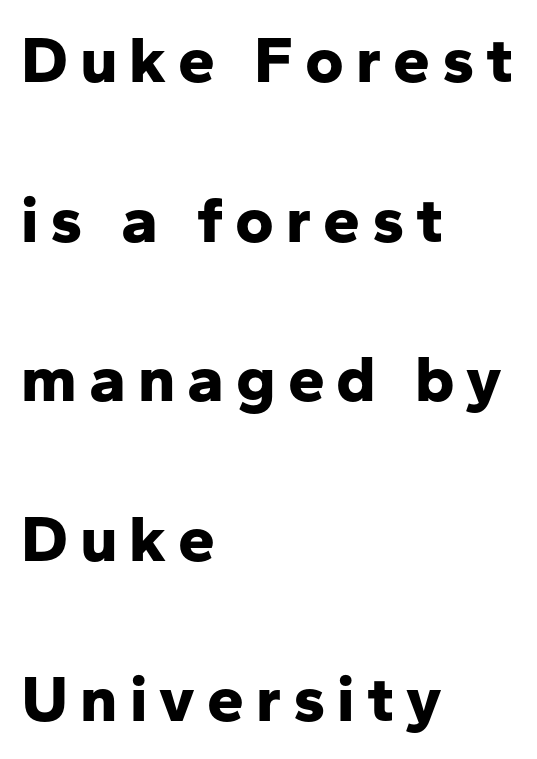
The image shows 66 px bold sans-serif type, upright; set left-aligned, loose line spacing (2.42x), not underlined; low stroke contrast and a medium x-height.
